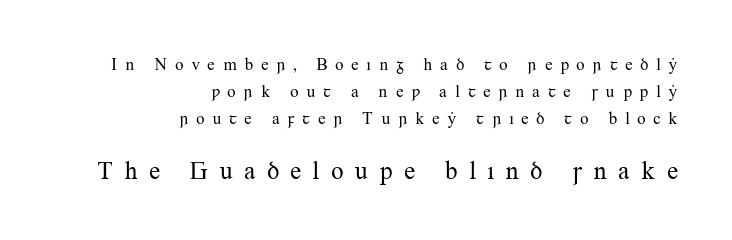
{"italic": "no", "bold": "no", "underline": "no", "align": "right", "line_spacing": "normal", "line_spacing_ratio": 1.6, "letter_spacing": "wide", "letter_spacing_em": 0.43, "larger_block": "second", "size_ratio": 1.47, "glyph_px": 25}
